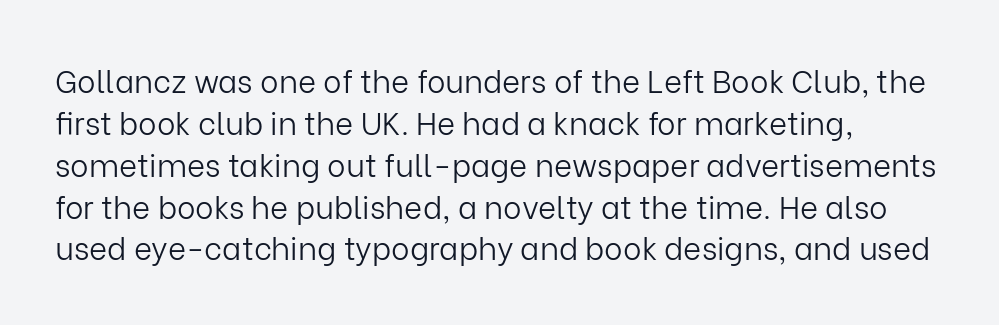
Q: Is the text bold? A: No.
Q: Is the text italic (slanted)? A: No, it is upright.
Q: Is the typeface a serif or a sans-serif typeface? A: Sans-serif.
Q: Is the text underlined? A: No.
Q: How is the paragraph aligned? A: Left-aligned.
Q: Is the spacing between letters normal or unusually wide? A: Normal.
Q: Is the spacing between lines tight, normal or loose? A: Normal.
Q: Width (condensed, normal, or wide)? A: Normal.
Q: Stroke contrast? A: Low.
Q: x-height? A: Medium.
Q: Monospaced? A: No.
